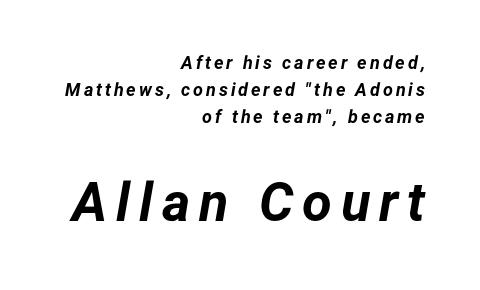
Q: Is the text bold? A: Yes.
Q: Is the text italic (slanted)? A: Yes, it leans right by about 12 degrees.
Q: Is the text underlined? A: No.
Q: How is the paragraph aligned? A: Right-aligned.
Q: Is the spacing between lines tight, normal or loose? A: Normal.
Q: Which block of text is set in a larger size, the first (top) or the second (bottom)? A: The second (bottom) one.
Q: Width (condensed, normal, or wide)? A: Normal.
Q: Stroke contrast? A: Low.
Q: x-height? A: Medium.
Q: Monospaced? A: No.
